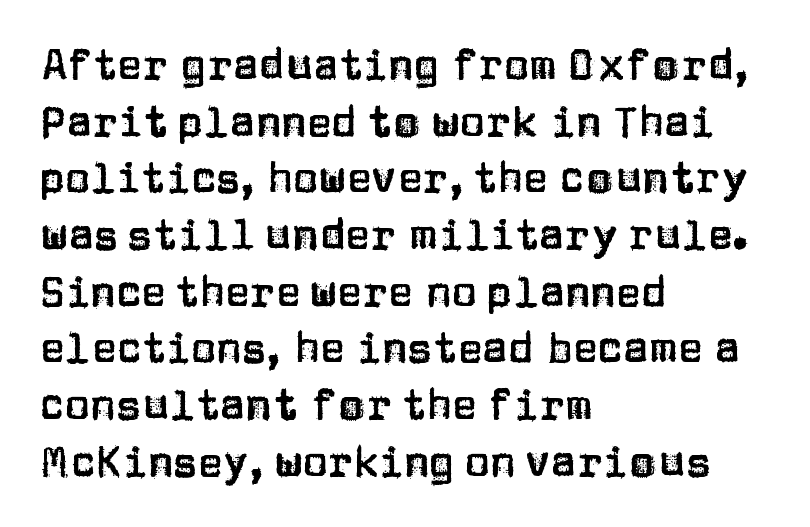
Normally led — the rows are evenly, conventionally spaced. The face used here is a sans, in the tradition of grotesques and geometrics. Varying glyph widths throughout — classic text-font behaviour. Check the space under the baseline: it is left empty. If you drew a line through each stem, it would be perfectly vertical.
